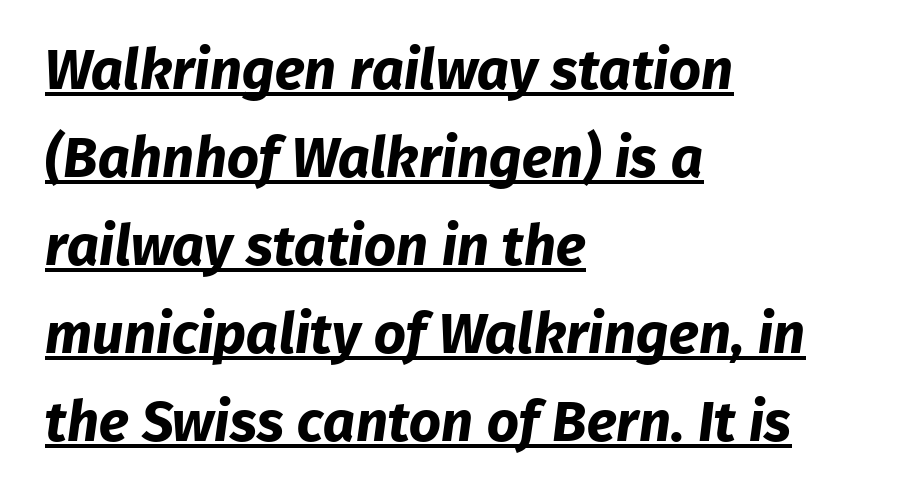
Default kerning and tracking; the words read as compact shapes. Compared with an ordinary text face, these strokes are far heavier — a full bold. Whoever set this chose a conventional vertical rhythm. Classification — sans serif.
